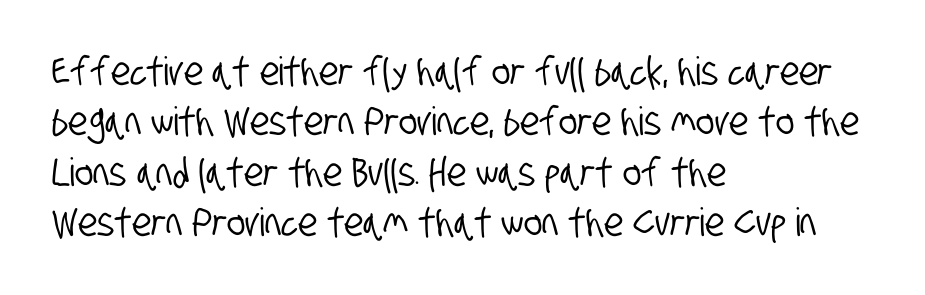
One glance says typical: line gaps are just what's usual. Plain, unruled lines of type. Classification — sans serif. Visually the block forms a straight wall on the left and a jagged coastline on the right. Nothing unusual about the tracking: characters are spaced as the font intends.
